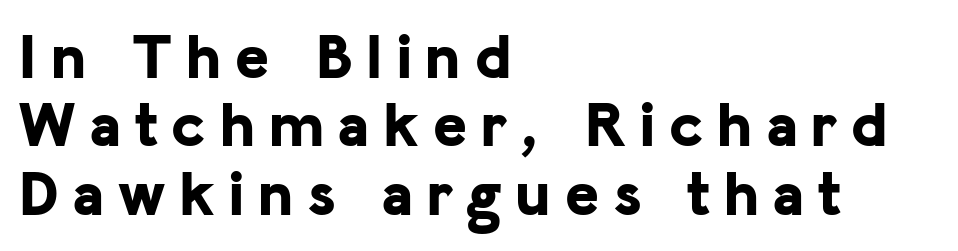
The image shows 64 px bold sans-serif type, upright; set left-aligned, tight line spacing (1.07x), unusually wide letter spacing (+0.22 em), not underlined; low stroke contrast and a medium x-height.
